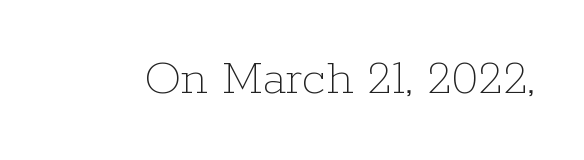
Q: Is the text bold? A: No.
Q: Is the text italic (slanted)? A: No, it is upright.
Q: Is the text underlined? A: No.
Q: Is the spacing between letters normal or unusually wide? A: Normal.
Q: Width (condensed, normal, or wide)? A: Normal.
Q: Stroke contrast? A: Low.
Q: x-height? A: Medium.
Q: Monospaced? A: No.
